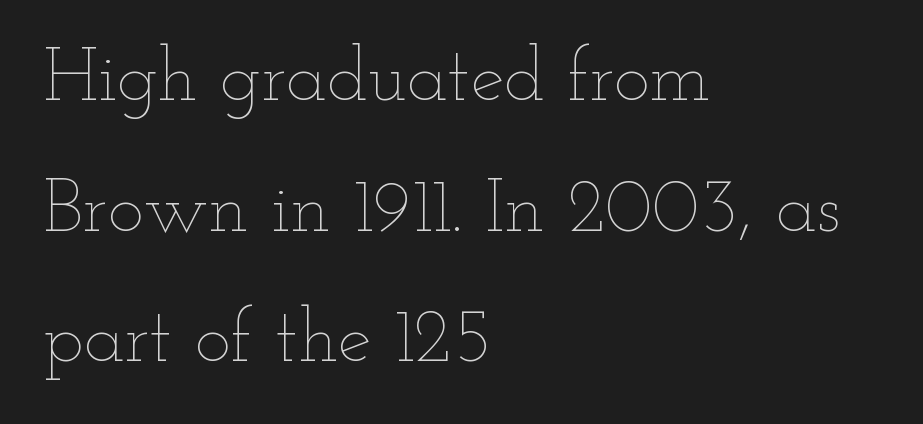
The image shows 76 px thin, wide type, upright; set left-aligned, line spacing 1.72x, normal letter spacing, not underlined; low stroke contrast and a small x-height.
